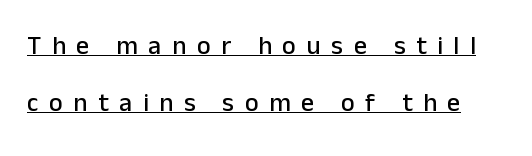
The vertical gap from one line to the next is large. You can tell it's not italic because the verticals are truly vertical. Glyph-to-glyph distance is far greater than everyday printed text. A baseline rule has been typeset under these characters.
